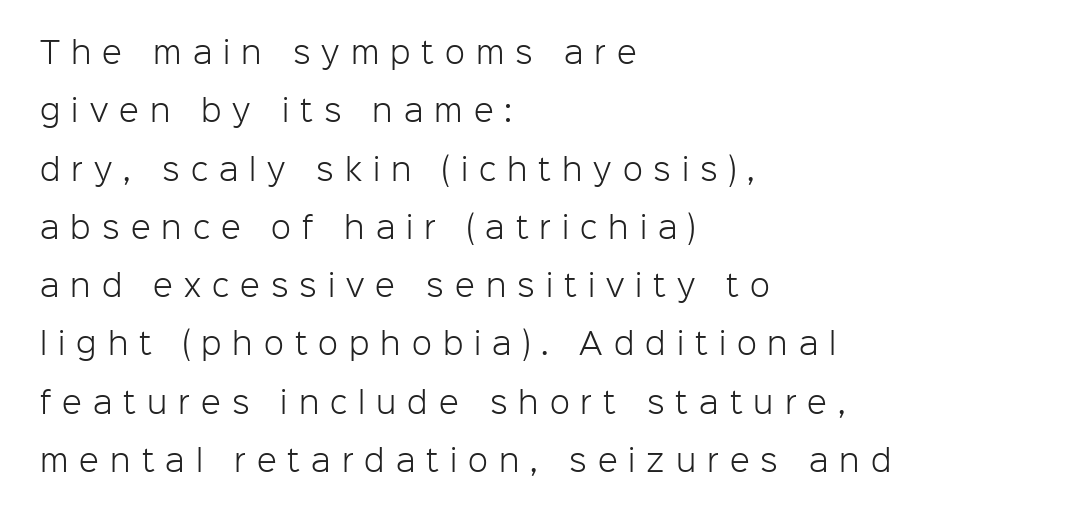
The typeface chosen for these lines omits serifs. The specimen omits any rule beneath the text block's lines. Bold? No — there's no thickening of the strokes. Tracking value appears strongly positive — letters spread wide. The passage shown stacks its lines with a broad gap. Notice how the passage keeps a crisp vertical edge on the left only.
